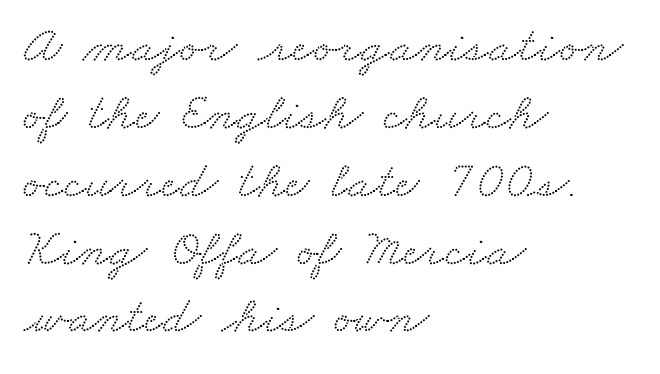
Q: Is the typeface a serif or a sans-serif typeface? A: Serif.
Q: Is the text underlined? A: No.
Q: How is the paragraph aligned? A: Left-aligned.
Q: Is the spacing between letters normal or unusually wide? A: Normal.
Q: Is the spacing between lines tight, normal or loose? A: Normal.
Q: Width (condensed, normal, or wide)? A: Wide.
Q: Stroke contrast? A: Medium.
Q: x-height? A: Small.
Q: Monospaced? A: No.
